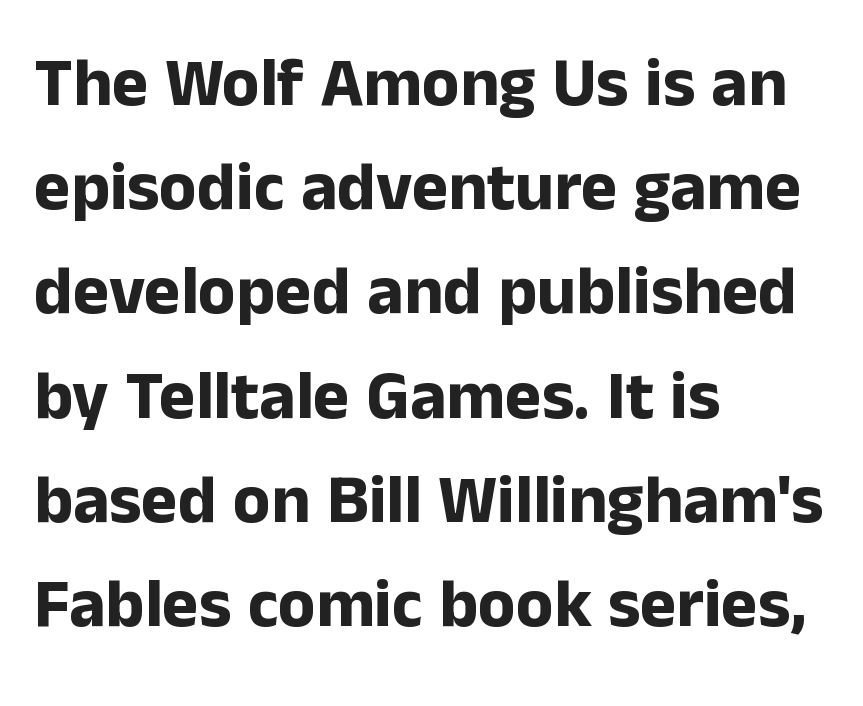
Q: Is the text bold? A: Yes.
Q: Is the text italic (slanted)? A: No, it is upright.
Q: Is the typeface a serif or a sans-serif typeface? A: Sans-serif.
Q: Is the text underlined? A: No.
Q: How is the paragraph aligned? A: Left-aligned.
Q: Is the spacing between letters normal or unusually wide? A: Normal.
Q: Is the spacing between lines tight, normal or loose? A: Normal.
Q: Width (condensed, normal, or wide)? A: Normal.
Q: Stroke contrast? A: Low.
Q: x-height? A: Medium.
Q: Monospaced? A: No.
